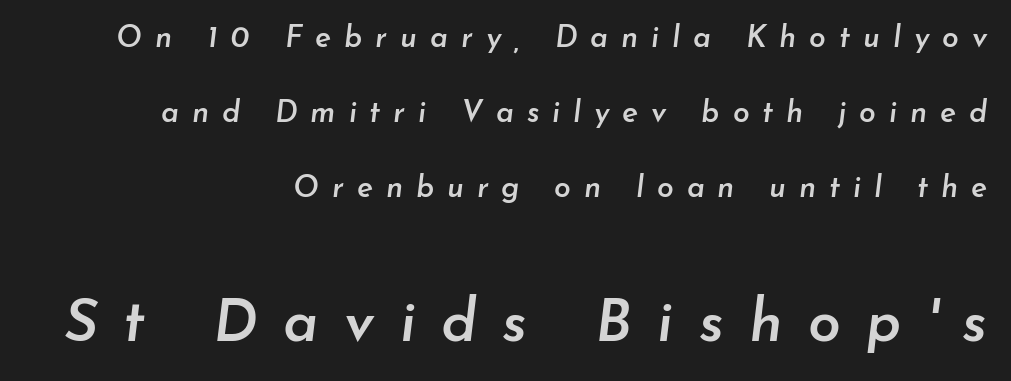
Compare the two chunks: the lower has the greater cap height. The rendering anchors every line to the right-hand side. Spacing verdict: proportional, widths tailored to each character. The baseline area is clear. There is plenty of visible air inserted between adjacent glyphs. This sample trades compactness for vertical openness between lines.
